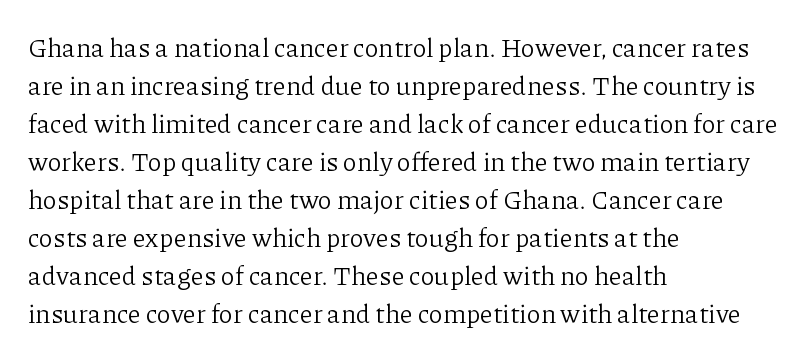
Q: Is the text bold? A: No.
Q: Is the text italic (slanted)? A: No, it is upright.
Q: Is the text underlined? A: No.
Q: How is the paragraph aligned? A: Left-aligned.
Q: Is the spacing between letters normal or unusually wide? A: Normal.
Q: Is the spacing between lines tight, normal or loose? A: Normal.
